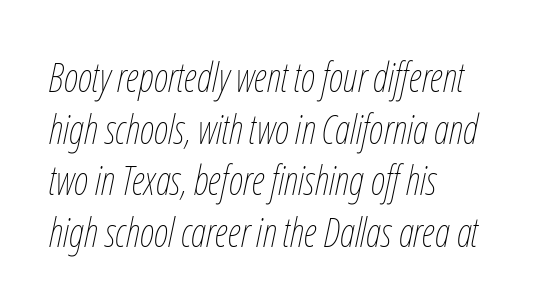
{"italic": "yes", "lean": "right", "slant_degrees": 12, "bold": "no", "weight": "thin", "width": "condensed", "stroke_contrast": "low", "x_height": "medium", "monospaced": "no", "underline": "no", "align": "left", "line_spacing": "normal", "line_spacing_ratio": 1.29, "letter_spacing": "normal", "letter_spacing_em": 0.0, "glyph_px": 40}
